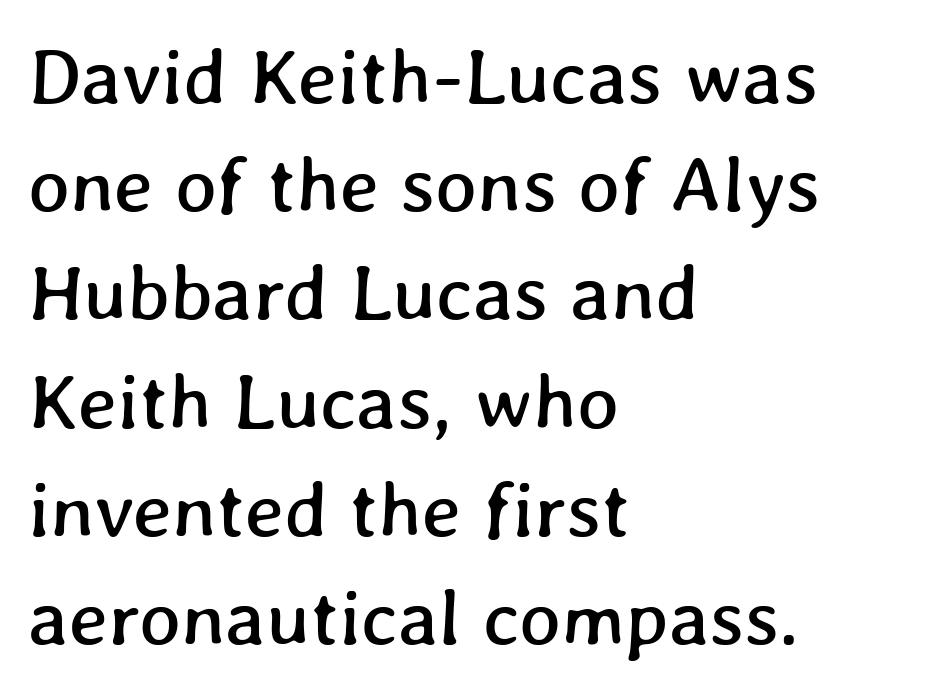
{"width": "normal", "stroke_contrast": "low", "x_height": "medium", "monospaced": "no", "underline": "no", "align": "left", "line_spacing": "normal", "line_spacing_ratio": 1.37, "letter_spacing": "normal", "letter_spacing_em": 0.0, "glyph_px": 79}
